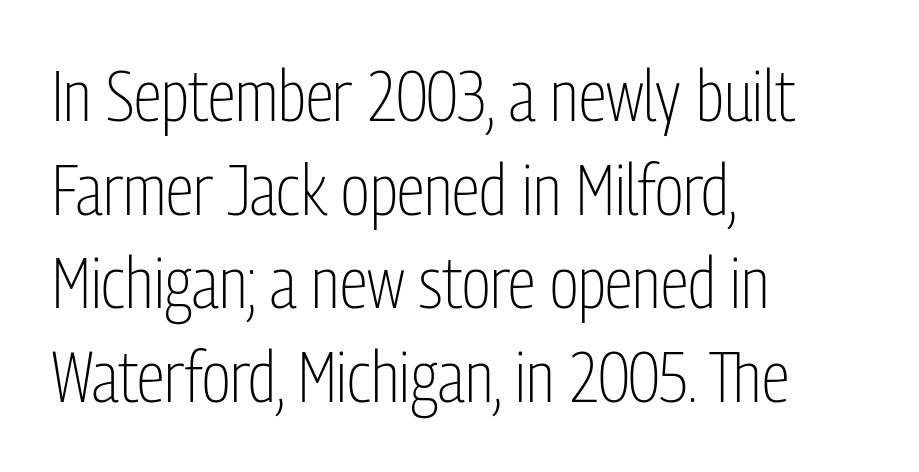
Glance below the letters and you will spot only blank space. Alignment: flush left. I'd call this a sans setting — the letters go barefoot. Compared with typical paragraphs, the rows here are spaced about the same.
